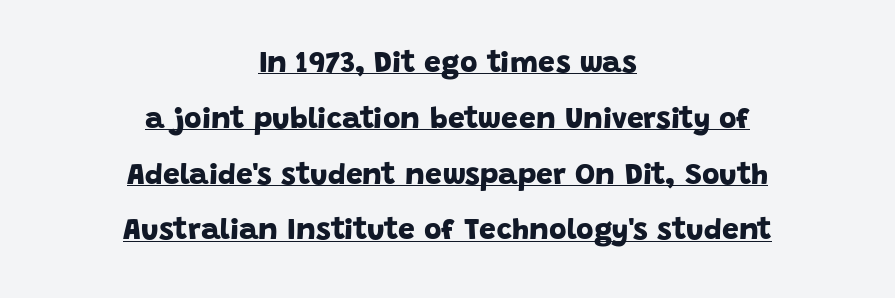
{"serif": "no", "bold": "yes", "weight": "bold", "width": "normal", "stroke_contrast": "low", "x_height": "large", "monospaced": "no", "underline": "yes", "align": "center", "line_spacing_ratio": 1.86, "letter_spacing": "normal", "letter_spacing_em": 0.0, "glyph_px": 30}
